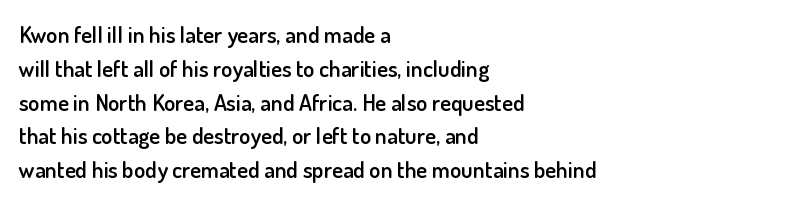
The image shows 23 px text type, upright; set left-aligned, normal line spacing (1.47x), normal letter spacing, not underlined.
